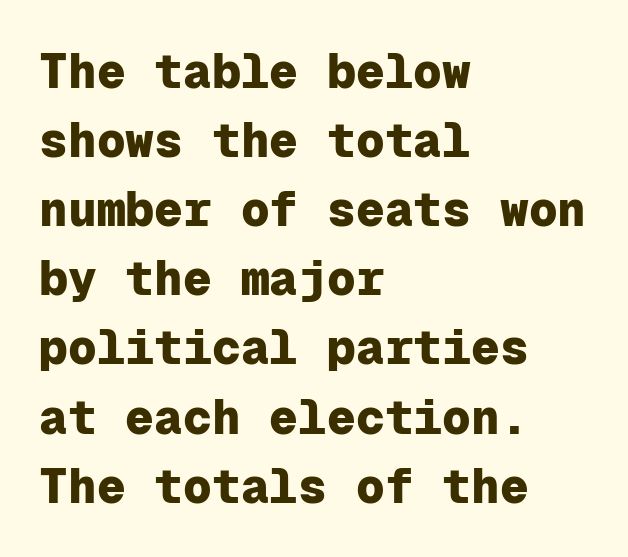
{"serif": "no", "italic": "no", "bold": "yes", "weight": "heavy", "width": "normal", "stroke_contrast": "low", "x_height": "medium", "monospaced": "yes", "underline": "no", "align": "left", "line_spacing": "normal", "line_spacing_ratio": 1.44, "letter_spacing": "normal", "letter_spacing_em": 0.0, "glyph_px": 48}
